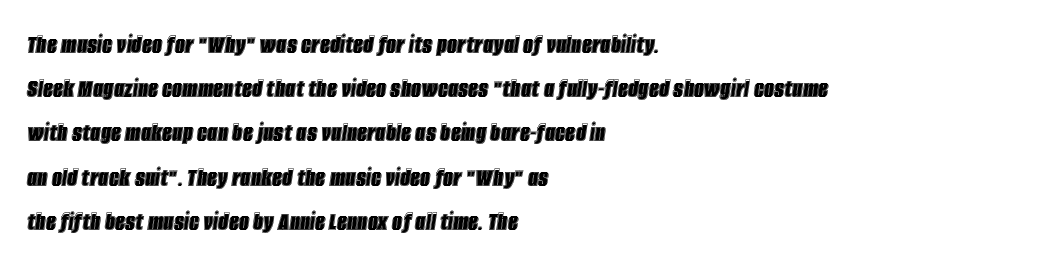
{"italic": "yes", "lean": "right", "slant_degrees": 8, "width": "condensed", "x_height": "large", "monospaced": "no", "underline": "no", "align": "left", "line_spacing": "normal", "line_spacing_ratio": 1.58, "letter_spacing": "normal", "letter_spacing_em": 0.0, "glyph_px": 28}
